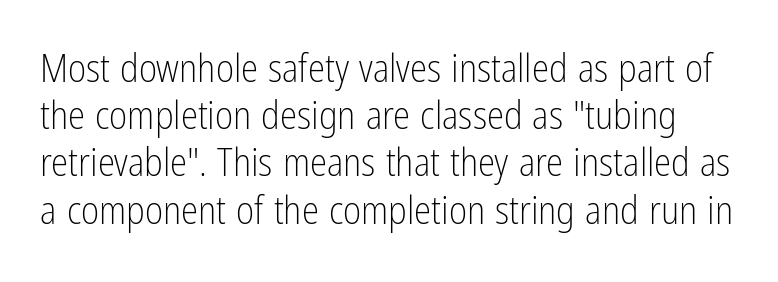
Q: Is the text bold? A: No.
Q: Is the text italic (slanted)? A: No, it is upright.
Q: Is the typeface a serif or a sans-serif typeface? A: Sans-serif.
Q: Is the text underlined? A: No.
Q: Is the spacing between letters normal or unusually wide? A: Normal.
Q: Width (condensed, normal, or wide)? A: Condensed.
Q: Stroke contrast? A: Low.
Q: x-height? A: Medium.
Q: Monospaced? A: No.
